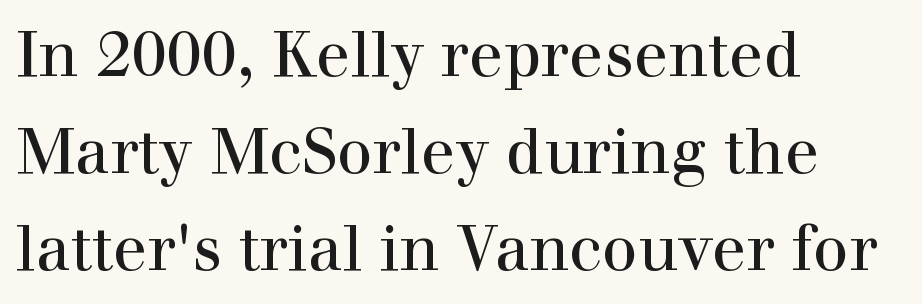
{"serif": "yes", "italic": "no", "width": "normal", "x_height": "medium", "monospaced": "no", "underline": "no", "align": "left", "line_spacing": "normal", "line_spacing_ratio": 1.54, "letter_spacing": "normal", "letter_spacing_em": 0.0, "glyph_px": 63}
